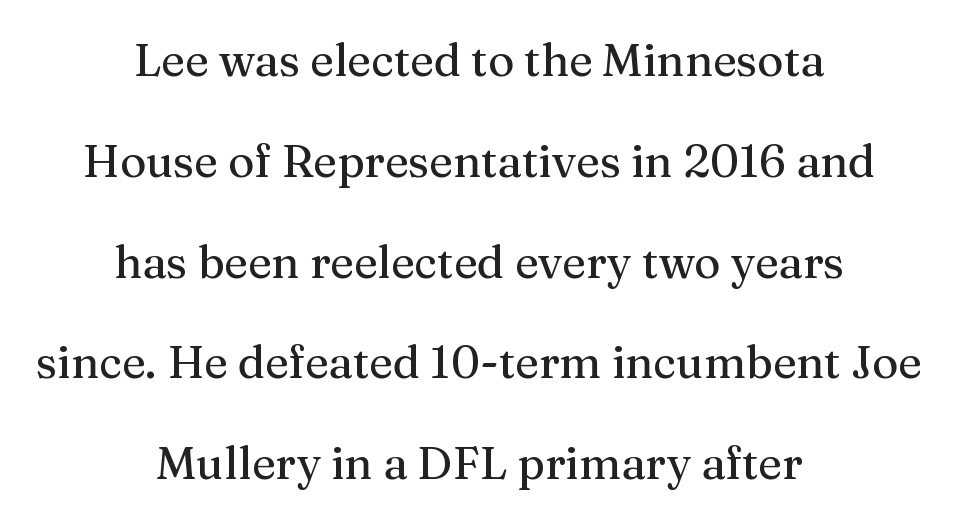
{"serif": "yes", "italic": "no", "width": "normal", "stroke_contrast": "medium", "x_height": "medium", "monospaced": "no", "underline": "no", "align": "center", "line_spacing": "loose", "line_spacing_ratio": 2.24, "letter_spacing": "normal", "letter_spacing_em": 0.0, "glyph_px": 45}
